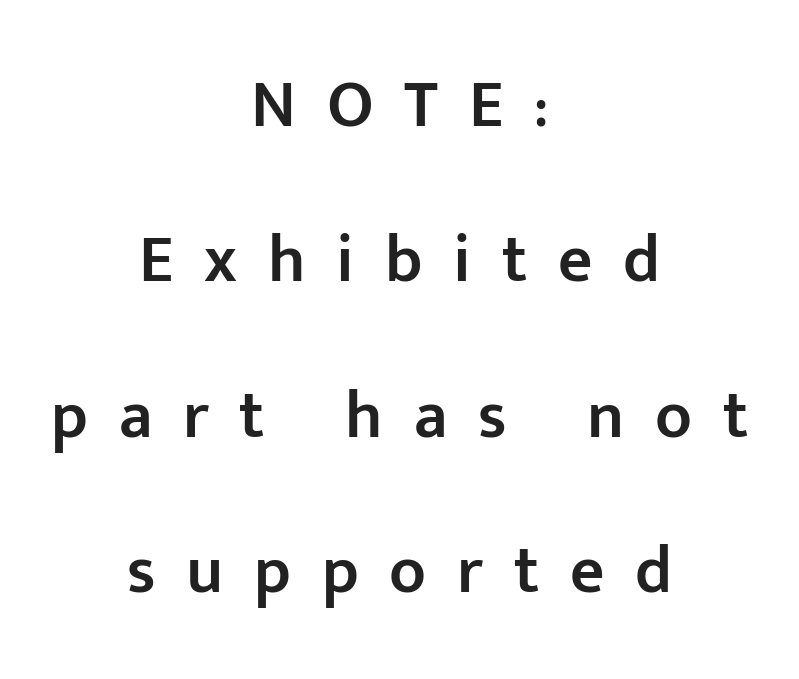
{"serif": "no", "italic": "no", "bold": "semi", "weight": "semibold", "width": "normal", "stroke_contrast": "low", "x_height": "medium", "monospaced": "no", "underline": "no", "align": "center", "line_spacing": "loose", "line_spacing_ratio": 2.32, "letter_spacing": "wide", "letter_spacing_em": 0.46, "glyph_px": 67}
